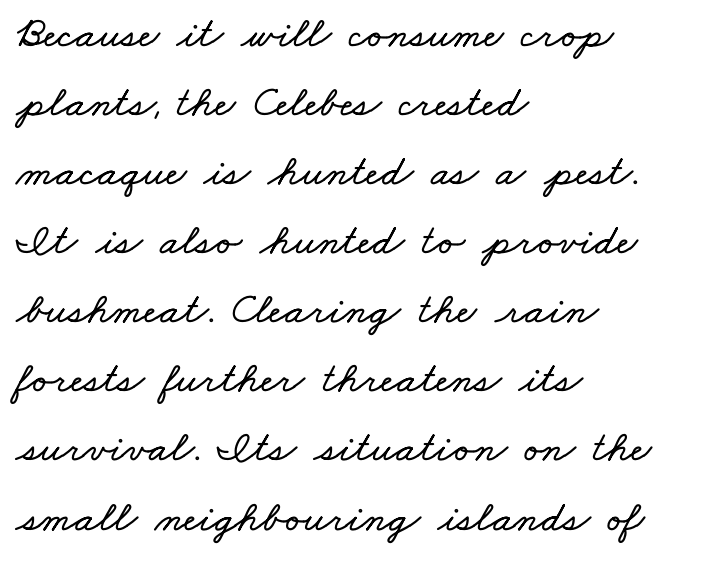
Q: Is the text underlined? A: No.
Q: How is the paragraph aligned? A: Left-aligned.
Q: Is the spacing between letters normal or unusually wide? A: Normal.
Q: Is the spacing between lines tight, normal or loose? A: Normal.
Q: Width (condensed, normal, or wide)? A: Wide.
Q: Stroke contrast? A: Low.
Q: x-height? A: Small.
Q: Monospaced? A: No.
